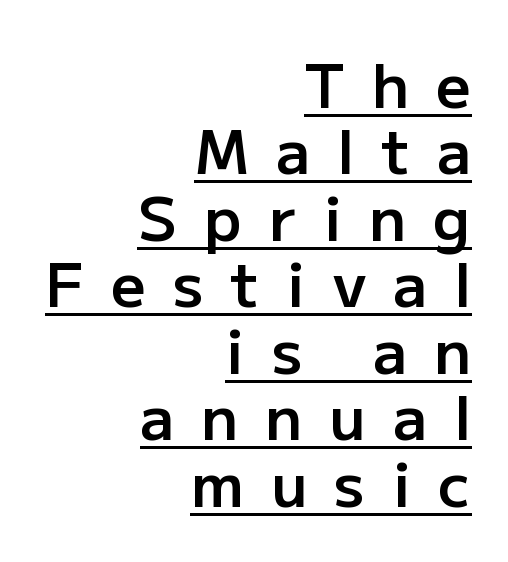
{"serif": "no", "italic": "no", "bold": "semi", "weight": "semibold", "width": "normal", "stroke_contrast": "low", "x_height": "medium", "monospaced": "no", "underline": "yes", "align": "right", "line_spacing": "tight", "line_spacing_ratio": 1.09, "letter_spacing": "wide", "letter_spacing_em": 0.44, "glyph_px": 61}
